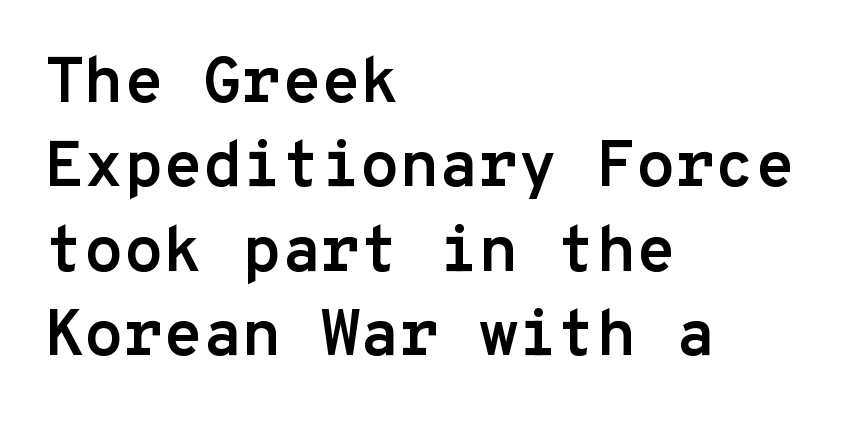
The image shows 64 px semibold sans-serif type, upright, monospaced; set left-aligned, normal line spacing (1.32x), normal letter spacing, not underlined; low stroke contrast and a medium x-height.
